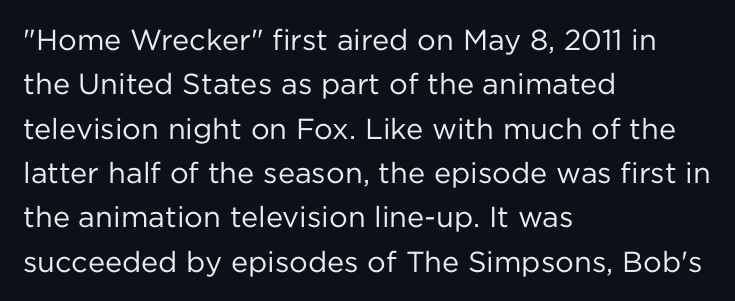
The image shows 29 px regular-weight sans-serif type, upright; set left-aligned, normal line spacing (1.53x), normal letter spacing, not underlined; low stroke contrast and a medium x-height.
